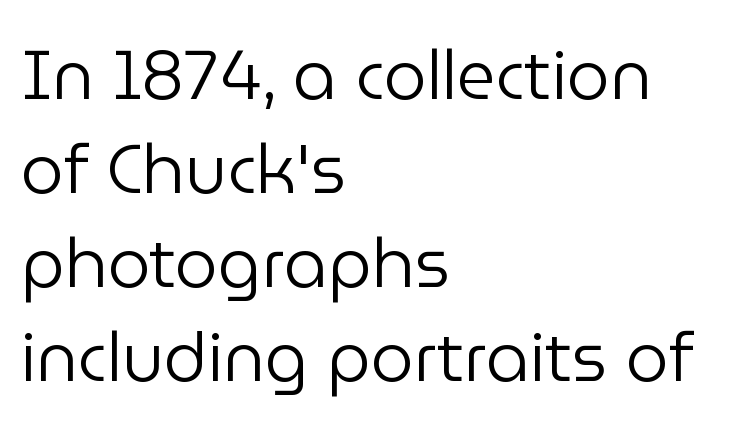
The image shows 68 px regular-weight sans-serif type, upright; set left-aligned, normal line spacing (1.38x), normal letter spacing, not underlined; low stroke contrast and a medium x-height.
